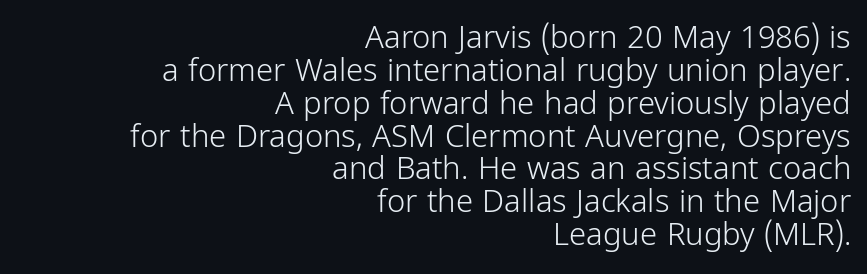
The glyphs in this specimen are sans serif. Very little white space separates one row of letters from the next. This is the regular roman posture of the typeface. On a weight scale, this lands at 450 or below.
